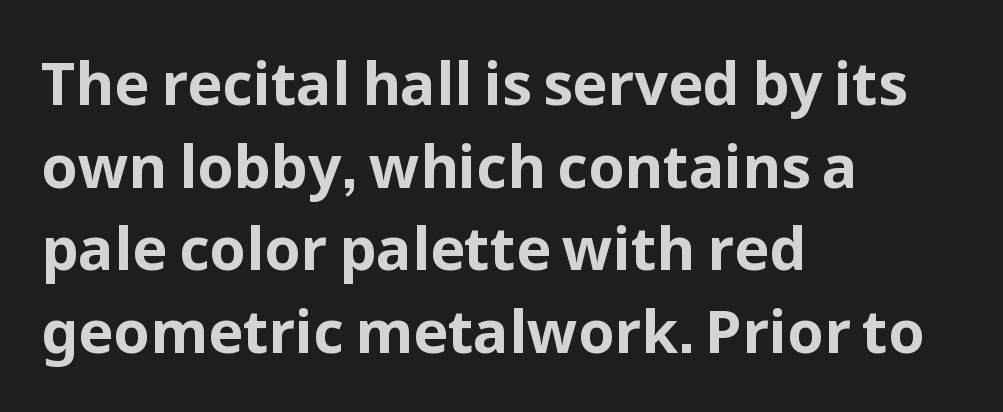
{"serif": "no", "italic": "no", "bold": "yes", "weight": "bold", "width": "normal", "stroke_contrast": "low", "x_height": "medium", "monospaced": "no", "underline": "no", "align": "left", "line_spacing": "normal", "line_spacing_ratio": 1.4, "letter_spacing": "normal", "letter_spacing_em": 0.0, "glyph_px": 59}
